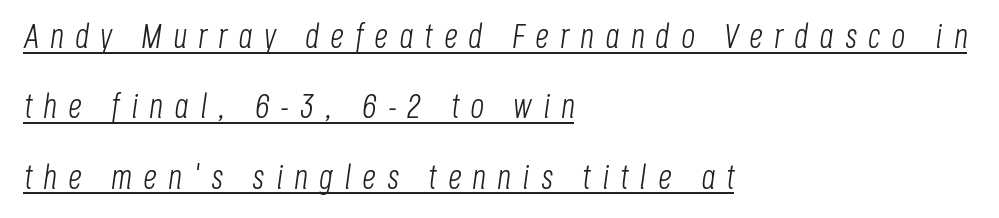
{"italic": "yes", "lean": "right", "slant_degrees": 8, "bold": "no", "weight": "light", "width": "condensed", "stroke_contrast": "low", "x_height": "large", "monospaced": "no", "underline": "yes", "align": "left", "line_spacing": "loose", "line_spacing_ratio": 2.07, "letter_spacing": "wide", "letter_spacing_em": 0.33, "glyph_px": 34}
